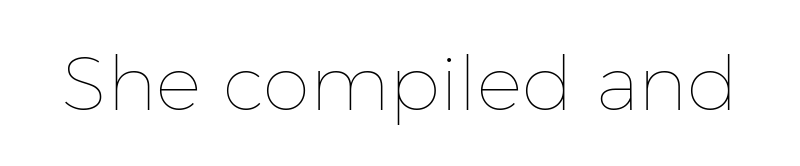
{"italic": "no", "bold": "no", "weight": "thin", "width": "normal", "stroke_contrast": "low", "x_height": "medium", "monospaced": "no", "underline": "no", "letter_spacing": "normal", "letter_spacing_em": 0.0, "glyph_px": 76}
